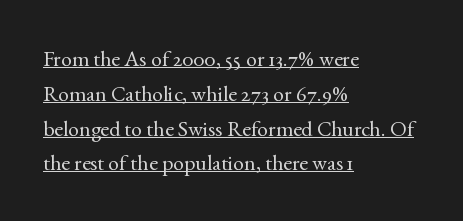
Q: Is the text bold? A: No.
Q: Is the text italic (slanted)? A: No, it is upright.
Q: Is the text underlined? A: Yes.
Q: How is the paragraph aligned? A: Left-aligned.
Q: Is the spacing between letters normal or unusually wide? A: Normal.
Q: Is the spacing between lines tight, normal or loose? A: Normal.
